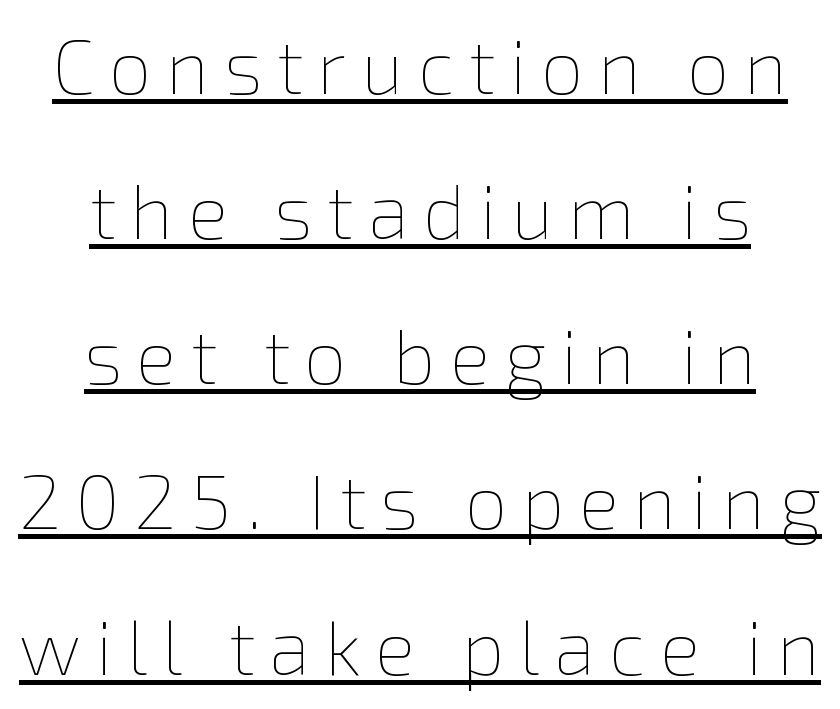
Each line of the rendering has a horizontal stroke beneath the glyphs. A roman cut, with each character standing at attention. Horizontal bands of white between lines are thick stripes. The passage shown is typed in a proportional face where columns would drift. No chunkiness to these letters — they're not bold. One-word summary of the alignment: center.
